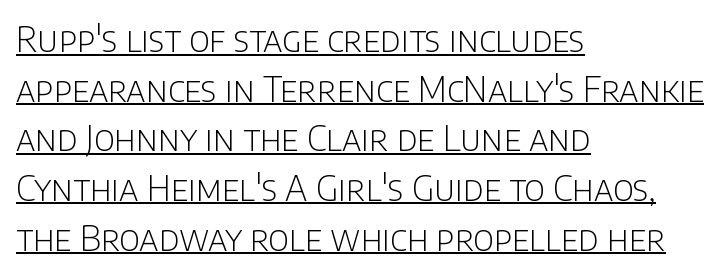
The image shows 34 px light sans-serif type, upright; set left-aligned, normal line spacing (1.46x), normal letter spacing, underlined; low stroke contrast and a large x-height.
